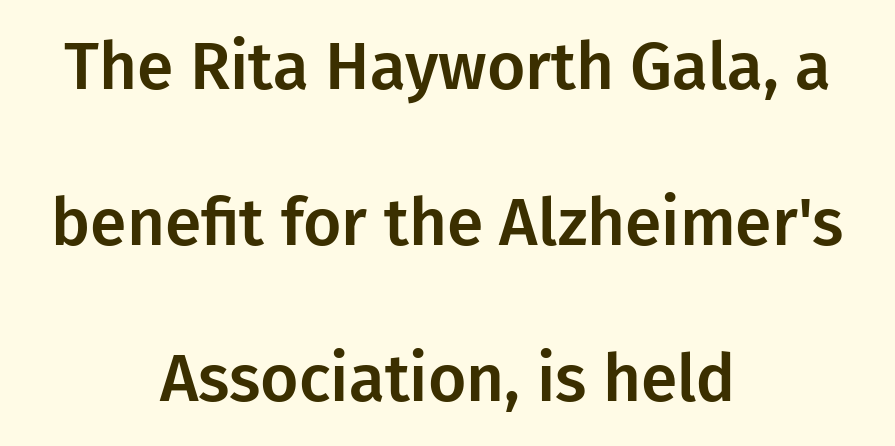
The image shows 66 px sans-serif type, upright; set centered, loose line spacing (2.36x), normal letter spacing, not underlined; low stroke contrast and a medium x-height.
